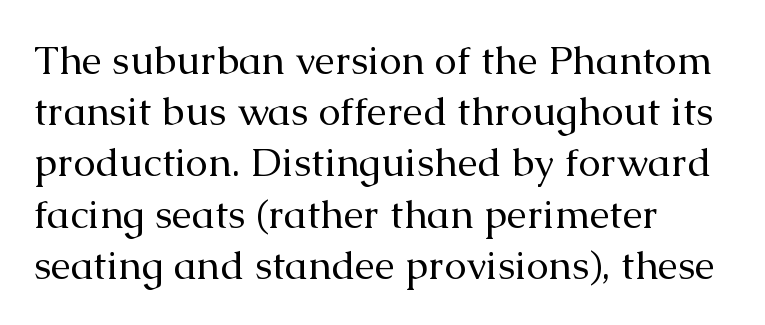
{"serif": "yes", "italic": "no", "bold": "no", "weight": "regular", "width": "normal", "stroke_contrast": "medium", "x_height": "medium", "monospaced": "no", "underline": "no", "align": "left", "line_spacing": "normal", "line_spacing_ratio": 1.28, "letter_spacing": "normal", "letter_spacing_em": 0.0, "glyph_px": 40}
